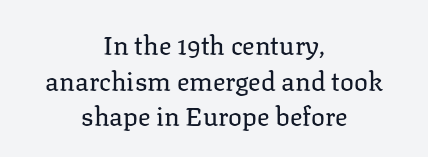
Just letters on the line, the space beneath them empty. Every stem runs plumb, perpendicular to the baseline. The strokes are not fattened; the text isn't bold. Every row of glyphs is offset so its center matches the block's center. Evenly set lines give the paragraph a standard silhouette. The rendering keeps characters at their native spacing.
